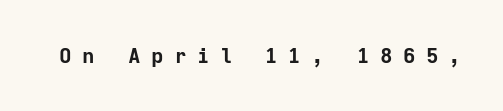
{"italic": "no", "bold": "yes", "underline": "no", "letter_spacing": "wide", "letter_spacing_em": 0.49, "glyph_px": 21}
